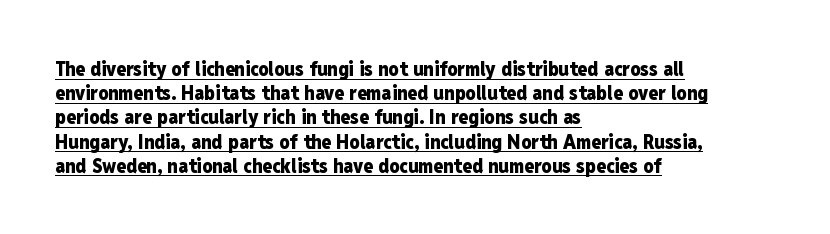
Q: Is the text bold? A: Yes.
Q: Is the text italic (slanted)? A: No, it is upright.
Q: Is the text underlined? A: Yes.
Q: How is the paragraph aligned? A: Left-aligned.
Q: Is the spacing between letters normal or unusually wide? A: Normal.
